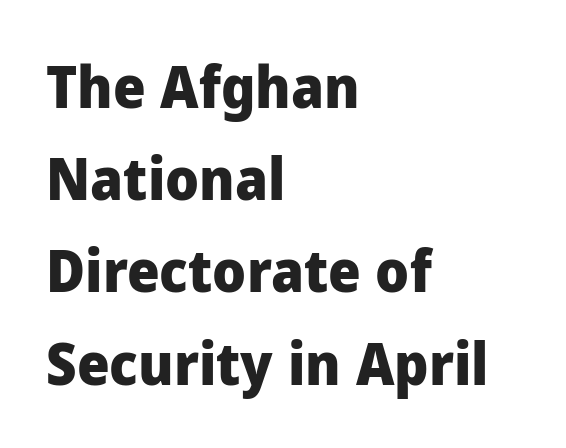
The type is set solid horizontally, with unmodified tracking. The passage shown is emphatically bold. Vertical strokes here are truly vertical. Quick note: underline off.
